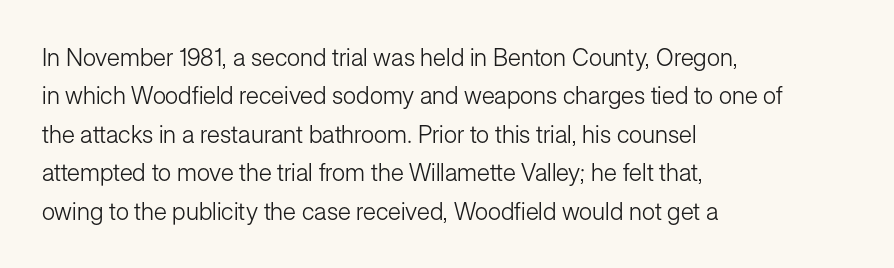
The image shows 24 px text type, upright; set left-aligned, normal line spacing (1.6x), normal letter spacing, not underlined.
